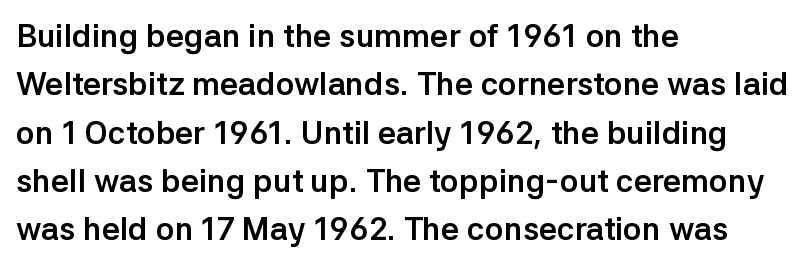
Q: Is the text bold? A: Yes.
Q: Is the text italic (slanted)? A: No, it is upright.
Q: Is the typeface a serif or a sans-serif typeface? A: Sans-serif.
Q: Is the text underlined? A: No.
Q: How is the paragraph aligned? A: Left-aligned.
Q: Is the spacing between letters normal or unusually wide? A: Normal.
Q: Is the spacing between lines tight, normal or loose? A: Normal.
Q: Width (condensed, normal, or wide)? A: Normal.
Q: Stroke contrast? A: Low.
Q: x-height? A: Medium.
Q: Monospaced? A: No.
